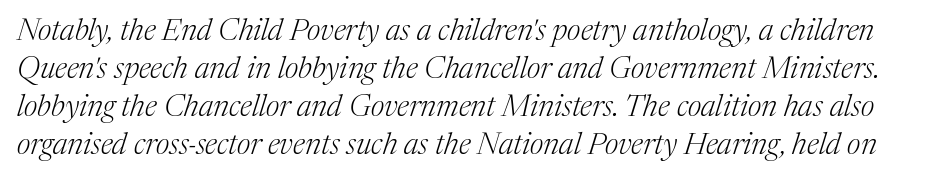
The image shows 30 px light serif type, italic (leaning right); set normal line spacing (1.27x), normal letter spacing, not underlined; medium stroke contrast and a medium x-height.
